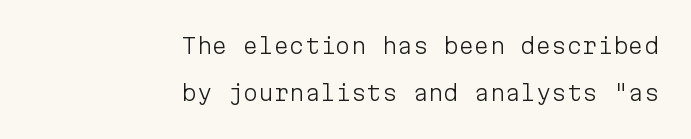
The image shows 22 px text type, upright; set right-aligned, loose line spacing (2.15x), normal letter spacing, not underlined.
